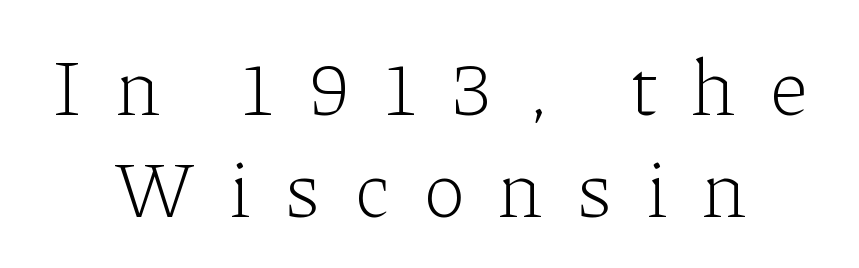
The image shows 80 px light serif type, upright; set normal line spacing (1.27x), unusually wide letter spacing (+0.43 em), not underlined; low stroke contrast and a medium x-height.
